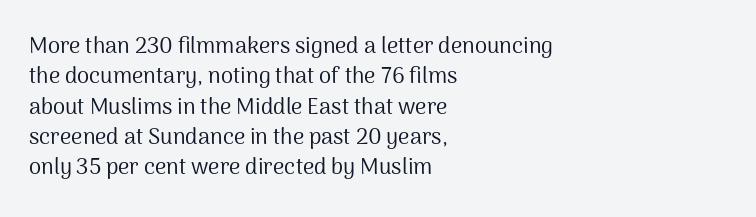
Q: Is the text bold? A: No.
Q: Is the text italic (slanted)? A: No, it is upright.
Q: Is the text underlined? A: No.
Q: How is the paragraph aligned? A: Left-aligned.
Q: Is the spacing between letters normal or unusually wide? A: Normal.
Q: Is the spacing between lines tight, normal or loose? A: Normal.
